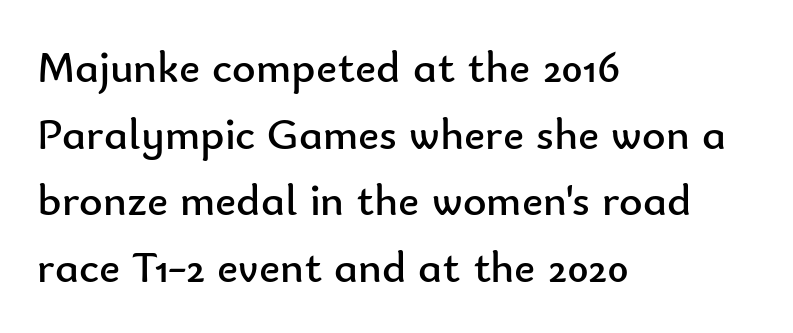
Q: Is the text bold? A: No.
Q: Is the text italic (slanted)? A: No, it is upright.
Q: Is the typeface a serif or a sans-serif typeface? A: Sans-serif.
Q: Is the text underlined? A: No.
Q: How is the paragraph aligned? A: Left-aligned.
Q: Is the spacing between letters normal or unusually wide? A: Normal.
Q: Is the spacing between lines tight, normal or loose? A: Normal.
Q: Width (condensed, normal, or wide)? A: Normal.
Q: Stroke contrast? A: Low.
Q: x-height? A: Small.
Q: Monospaced? A: No.
